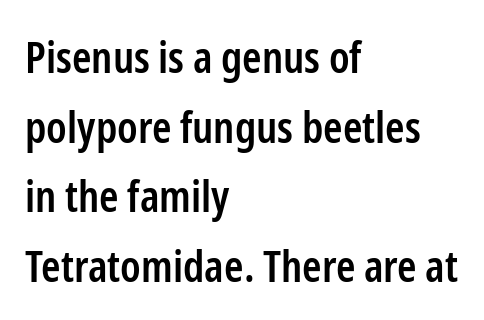
The image shows 44 px semibold, condensed sans-serif type, upright; set left-aligned, normal line spacing (1.58x), normal letter spacing, not underlined; low stroke contrast and a medium x-height.
